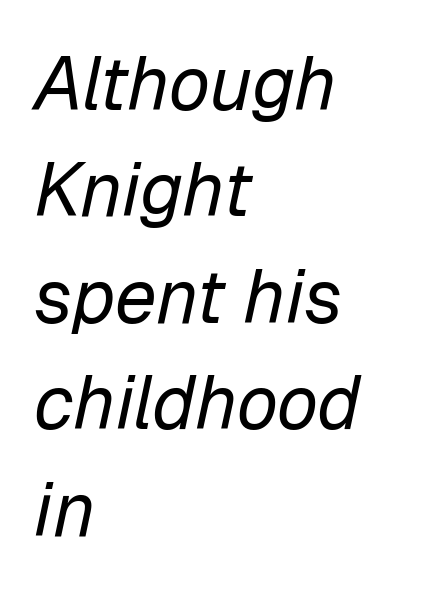
The image shows 75 px regular-weight type, italic (leaning right); set left-aligned, normal line spacing (1.42x), normal letter spacing, not underlined; low stroke contrast and a medium x-height.
